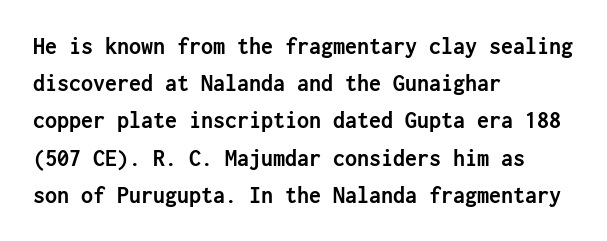
The image shows 24 px bold type, upright; set left-aligned, normal line spacing (1.55x), normal letter spacing, not underlined.
